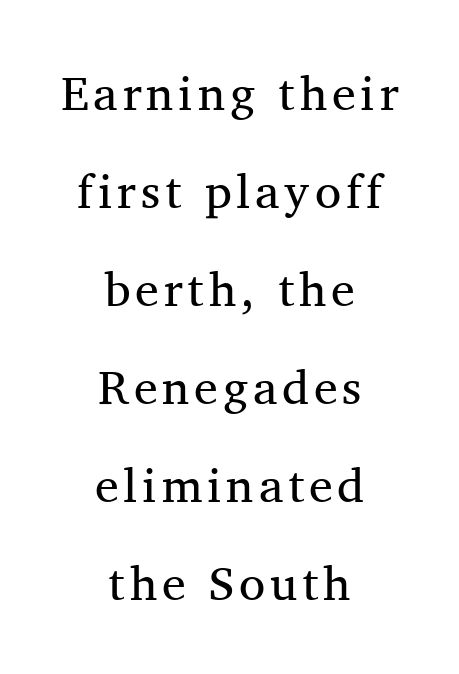
Summary of weight: not heavy and not bold. Classification — serif. Note the varied advance widths — an 'i' is clearly narrower than an 'm'. Anything drawn beneath the words? Only blank space.
